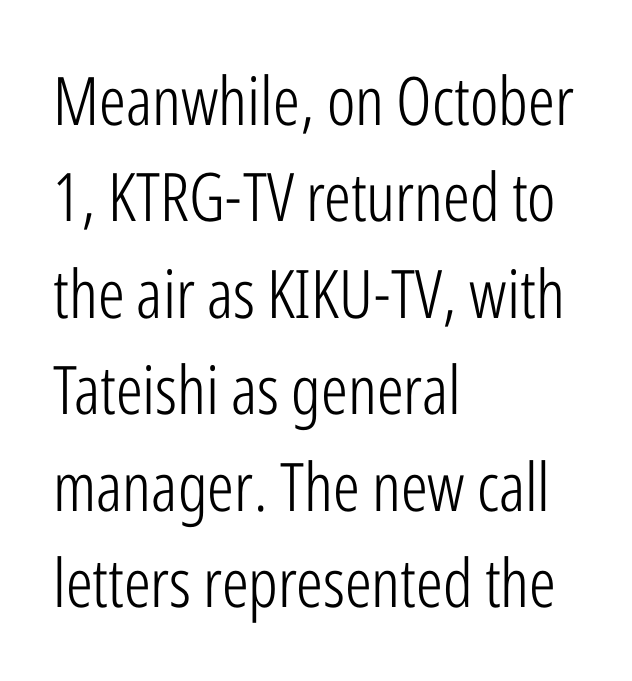
The image shows 67 px light, condensed sans-serif type, upright; set left-aligned, normal line spacing (1.44x), normal letter spacing, not underlined; low stroke contrast and a medium x-height.
